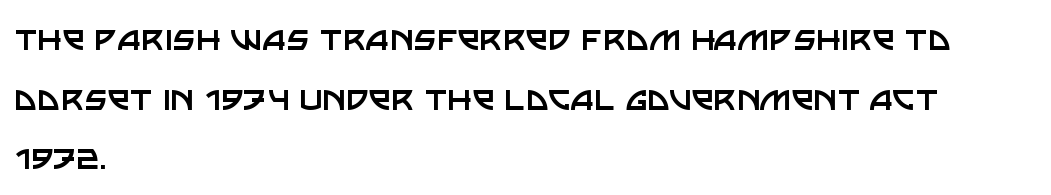
Stroke mass is kept to a normal reading level or below. Is this a sans? Yes — the strokes have no serifs. Ordinary non-slanted type is in use. Nobody drew a line under any word here. Each line starts at the same left margin while the right side varies. This sample has the flowing, uneven cadence of proportional lettering.
